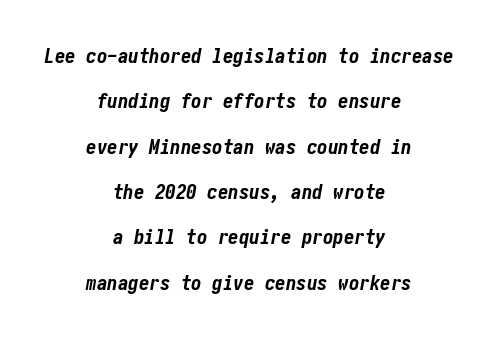
{"italic": "yes", "lean": "right", "slant_degrees": 10, "bold": "yes", "underline": "no", "align": "center", "line_spacing": "loose", "line_spacing_ratio": 2.16, "letter_spacing": "normal", "letter_spacing_em": 0.0, "glyph_px": 21}
